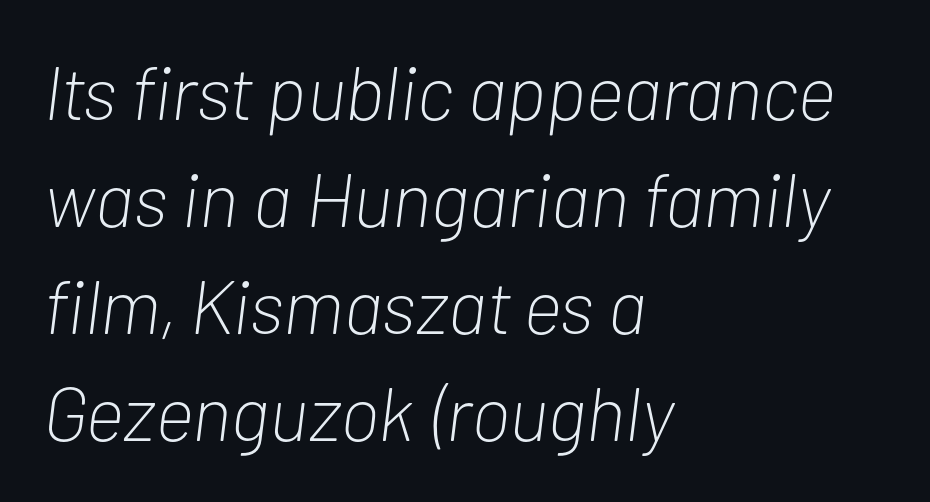
Q: Is the text bold? A: No.
Q: Is the text italic (slanted)? A: Yes, it leans right by about 7 degrees.
Q: Is the text underlined? A: No.
Q: How is the paragraph aligned? A: Left-aligned.
Q: Is the spacing between letters normal or unusually wide? A: Normal.
Q: Is the spacing between lines tight, normal or loose? A: Normal.
Q: Width (condensed, normal, or wide)? A: Condensed.
Q: Stroke contrast? A: Low.
Q: x-height? A: Medium.
Q: Monospaced? A: No.
